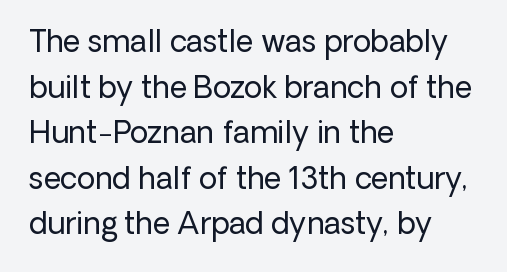
The image shows 30 px regular-weight sans-serif type, upright; set left-aligned, normal line spacing (1.52x), normal letter spacing, not underlined; low stroke contrast and a medium x-height.
